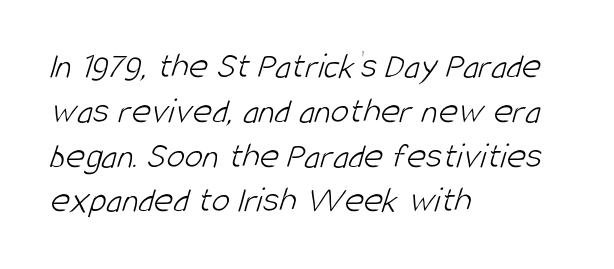
{"serif": "no", "bold": "no", "weight": "light", "width": "condensed", "stroke_contrast": "low", "x_height": "large", "monospaced": "no", "underline": "no", "align": "left", "line_spacing_ratio": 1.21, "letter_spacing": "normal", "letter_spacing_em": 0.0, "glyph_px": 37}
